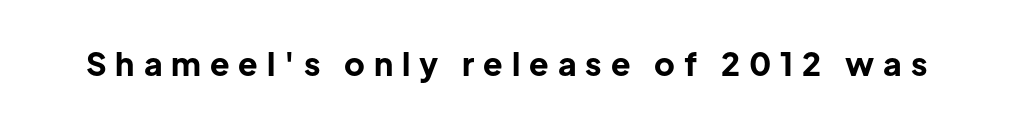
Rendered with straight, roman letterforms. How heavy is the stroke? Heavy — this is a bold. No word sits above an underline. Note: no serifs on the glyphs. Glyph-to-glyph distance is far greater than everyday printed text.
